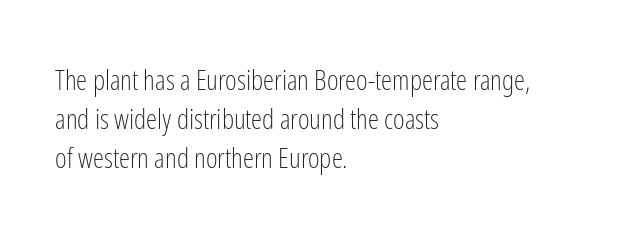
The image shows 28 px light, condensed sans-serif type, upright; set left-aligned, normal line spacing (1.39x), normal letter spacing, not underlined; low stroke contrast and a medium x-height.
